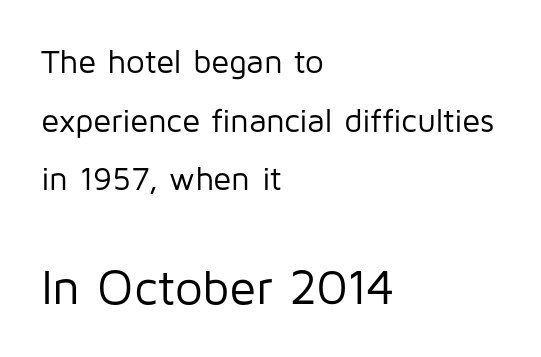
Q: Is the text bold? A: No.
Q: Is the text italic (slanted)? A: No, it is upright.
Q: Is the typeface a serif or a sans-serif typeface? A: Sans-serif.
Q: Is the text underlined? A: No.
Q: How is the paragraph aligned? A: Left-aligned.
Q: Is the spacing between letters normal or unusually wide? A: Normal.
Q: Which block of text is set in a larger size, the first (top) or the second (bottom)? A: The second (bottom) one.
Q: Width (condensed, normal, or wide)? A: Normal.
Q: Stroke contrast? A: Low.
Q: x-height? A: Medium.
Q: Monospaced? A: No.
